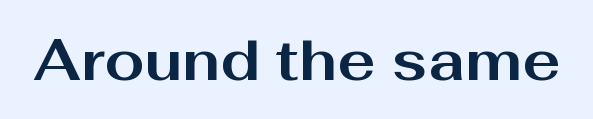
The image shows 57 px bold, wide sans-serif type, upright; set normal letter spacing, not underlined; medium stroke contrast and a medium x-height.
